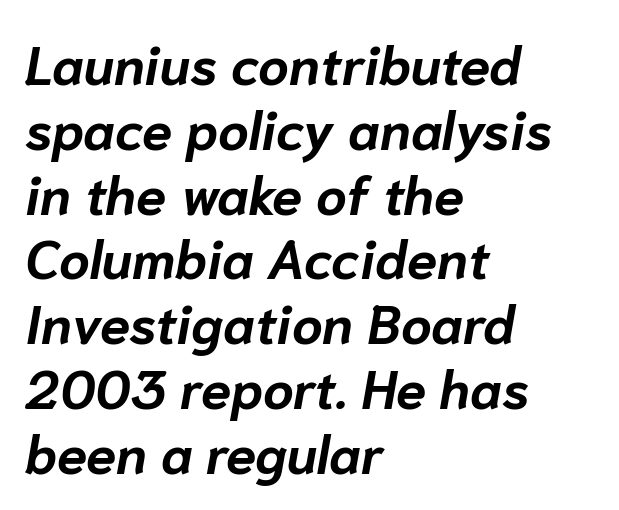
Unmarked baselines from the first word to the last. In CSS terms this would be text-align: left. Set as a true bold cut, around the 700 mark. Here the designer chose a conventional face with non-uniform glyph widths. If you drew a line through each stem, it would be angled.
